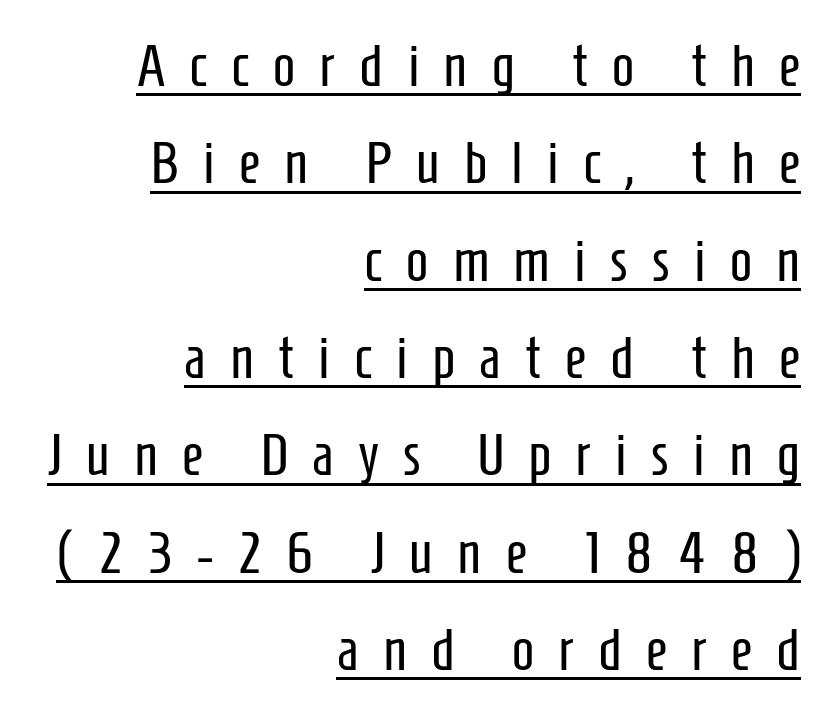
Q: Is the text bold? A: No.
Q: Is the text italic (slanted)? A: No, it is upright.
Q: Is the typeface a serif or a sans-serif typeface? A: Sans-serif.
Q: Is the text underlined? A: Yes.
Q: How is the paragraph aligned? A: Right-aligned.
Q: Is the spacing between letters normal or unusually wide? A: Unusually wide.
Q: Is the spacing between lines tight, normal or loose? A: Normal.
Q: Width (condensed, normal, or wide)? A: Condensed.
Q: Stroke contrast? A: Low.
Q: x-height? A: Medium.
Q: Monospaced? A: No.
